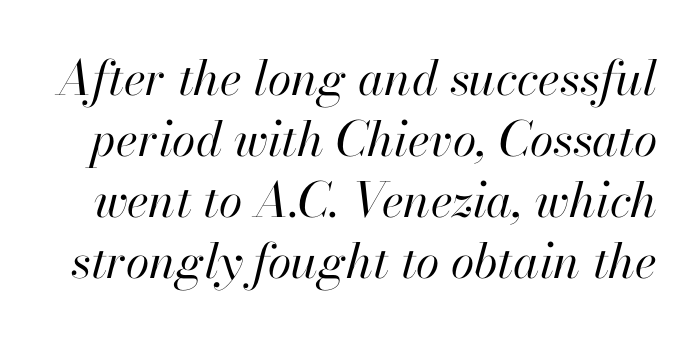
There is no visible air inserted between adjacent glyphs. Reading down the column, the eye jumps a familiar distance to each next line. A typesetter would call this proportional, since set widths differ per character. These lines were composed using italics.
